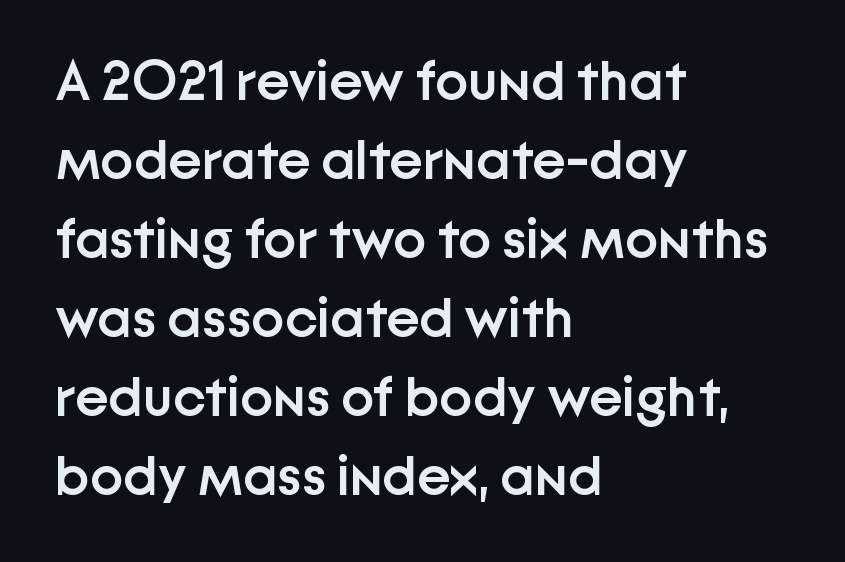
Q: Is the text bold? A: Semi-bold.
Q: Is the text italic (slanted)? A: No, it is upright.
Q: Is the typeface a serif or a sans-serif typeface? A: Sans-serif.
Q: Is the text underlined? A: No.
Q: How is the paragraph aligned? A: Left-aligned.
Q: Is the spacing between letters normal or unusually wide? A: Normal.
Q: Is the spacing between lines tight, normal or loose? A: Normal.
Q: Width (condensed, normal, or wide)? A: Normal.
Q: Stroke contrast? A: Low.
Q: x-height? A: Medium.
Q: Monospaced? A: No.
